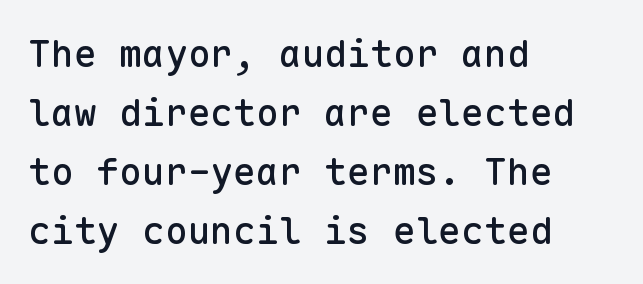
Q: Is the text italic (slanted)? A: No, it is upright.
Q: Is the typeface a serif or a sans-serif typeface? A: Sans-serif.
Q: Is the text underlined? A: No.
Q: How is the paragraph aligned? A: Left-aligned.
Q: Is the spacing between letters normal or unusually wide? A: Normal.
Q: Is the spacing between lines tight, normal or loose? A: Normal.
Q: Width (condensed, normal, or wide)? A: Normal.
Q: Stroke contrast? A: Low.
Q: x-height? A: Medium.
Q: Monospaced? A: Yes.
